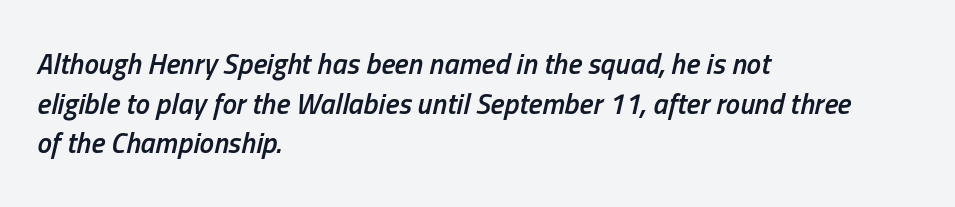
The image shows 29 px semibold, condensed type, italic (leaning right); set left-aligned, normal line spacing (1.37x), normal letter spacing, not underlined; low stroke contrast and a medium x-height.
